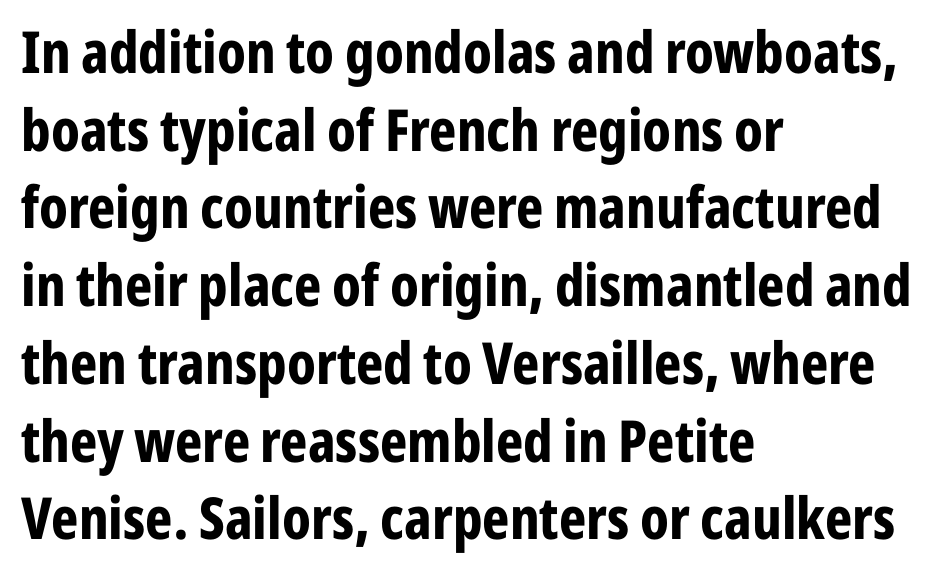
{"serif": "no", "italic": "no", "bold": "yes", "weight": "bold", "width": "condensed", "stroke_contrast": "low", "x_height": "medium", "monospaced": "no", "underline": "no", "align": "left", "line_spacing": "normal", "line_spacing_ratio": 1.34, "letter_spacing": "normal", "letter_spacing_em": 0.0, "glyph_px": 58}
